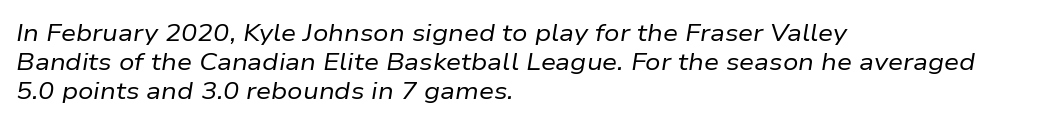
Q: Is the text bold? A: No.
Q: Is the text italic (slanted)? A: Yes, it leans right by about 9 degrees.
Q: Is the text underlined? A: No.
Q: How is the paragraph aligned? A: Left-aligned.
Q: Is the spacing between letters normal or unusually wide? A: Normal.
